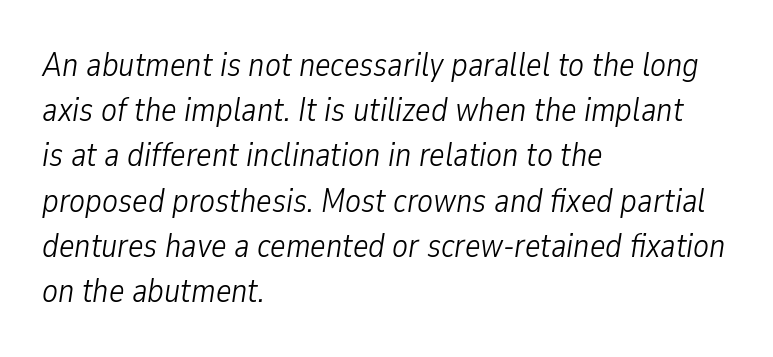
Q: Is the text bold? A: No.
Q: Is the text italic (slanted)? A: Yes, it leans right by about 9 degrees.
Q: Is the text underlined? A: No.
Q: How is the paragraph aligned? A: Left-aligned.
Q: Is the spacing between letters normal or unusually wide? A: Normal.
Q: Is the spacing between lines tight, normal or loose? A: Normal.
Q: Width (condensed, normal, or wide)? A: Condensed.
Q: Stroke contrast? A: Low.
Q: x-height? A: Medium.
Q: Monospaced? A: No.
